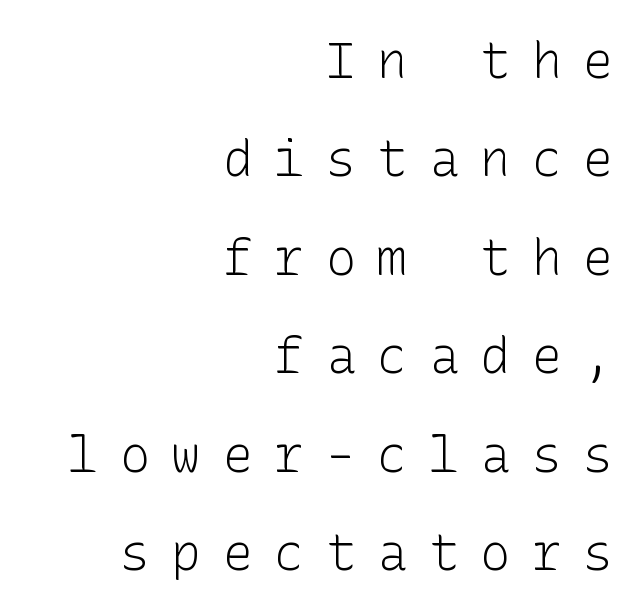
{"serif": "no", "italic": "no", "bold": "no", "weight": "light", "width": "normal", "stroke_contrast": "low", "x_height": "medium", "underline": "no", "align": "right", "line_spacing": "loose", "line_spacing_ratio": 1.97, "letter_spacing": "wide", "letter_spacing_em": 0.43, "glyph_px": 50}
